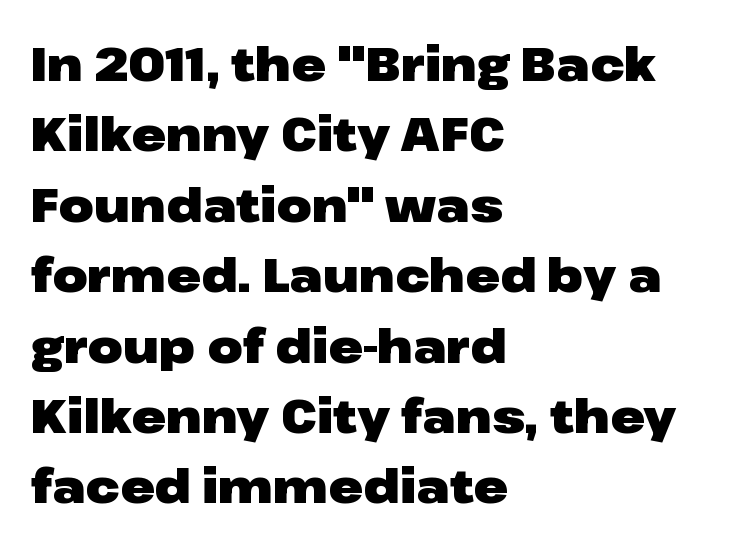
Letter spacing: default. Alignment: flush left. Compared with typical paragraphs, the rows here are spaced about the same. The gap between lines stays unmarked.
